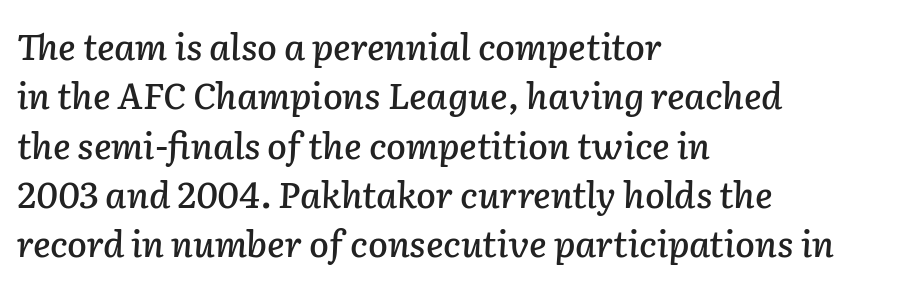
Q: Is the text italic (slanted)? A: Yes, it leans right by about 2 degrees.
Q: Is the text underlined? A: No.
Q: How is the paragraph aligned? A: Left-aligned.
Q: Is the spacing between letters normal or unusually wide? A: Normal.
Q: Is the spacing between lines tight, normal or loose? A: Normal.
Q: Width (condensed, normal, or wide)? A: Normal.
Q: Stroke contrast? A: Low.
Q: x-height? A: Medium.
Q: Monospaced? A: No.
